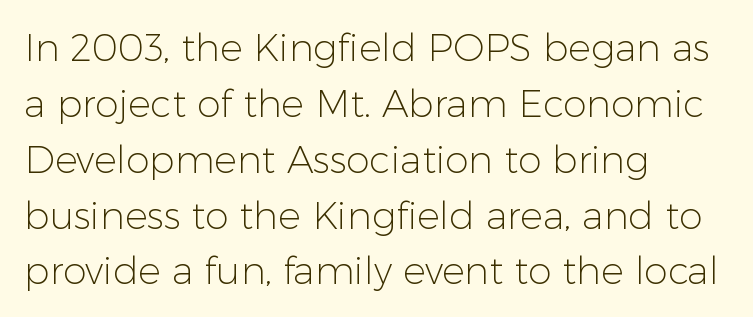
{"serif": "no", "italic": "no", "bold": "no", "weight": "light", "width": "normal", "stroke_contrast": "low", "x_height": "medium", "monospaced": "no", "underline": "no", "align": "left", "line_spacing": "normal", "line_spacing_ratio": 1.47, "letter_spacing": "normal", "letter_spacing_em": 0.0, "glyph_px": 38}
